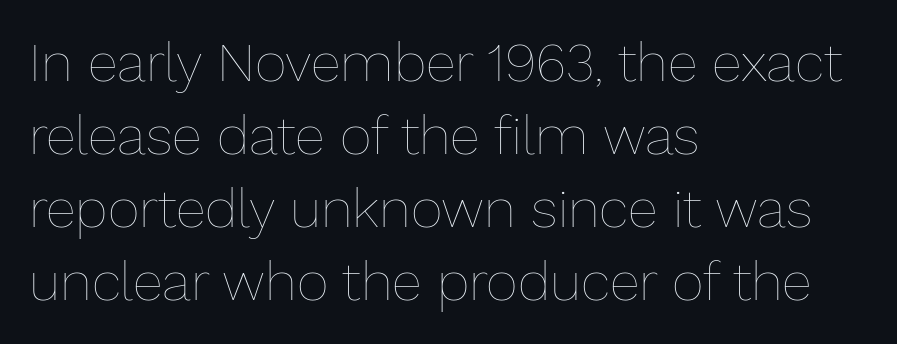
{"italic": "no", "bold": "no", "weight": "thin", "width": "normal", "stroke_contrast": "low", "x_height": "medium", "monospaced": "no", "underline": "no", "align": "left", "line_spacing": "normal", "line_spacing_ratio": 1.33, "letter_spacing": "normal", "letter_spacing_em": 0.0, "glyph_px": 55}
